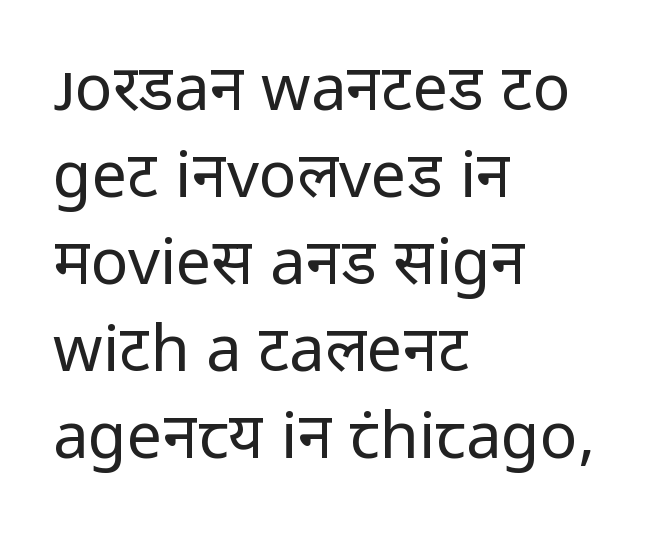
{"serif": "no", "italic": "no", "bold": "no", "weight": "regular", "width": "normal", "stroke_contrast": "low", "x_height": "medium", "monospaced": "no", "underline": "no", "align": "left", "line_spacing": "normal", "line_spacing_ratio": 1.38, "letter_spacing": "normal", "letter_spacing_em": 0.0, "glyph_px": 63}
